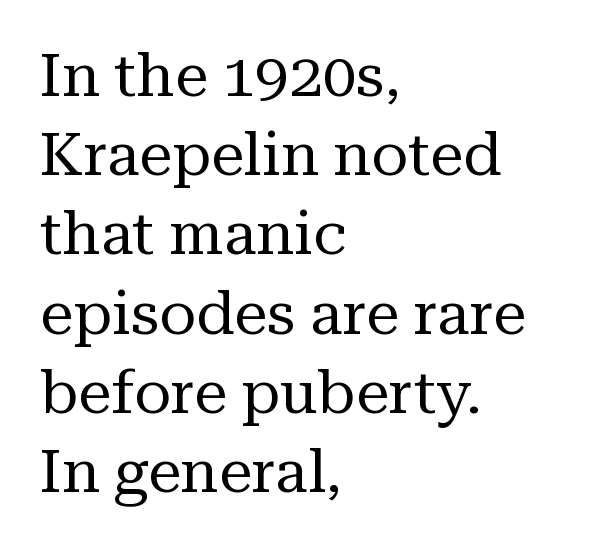
This sample keeps an unexceptional amount of space between lines. A quiet, ordinary-to-light weight characterises the typeface. How are the letters spaced? Ordinarily, with no added tracking. Underline: absent. To sum up the face: it has serifs. A roman cut, with each character standing at attention.
